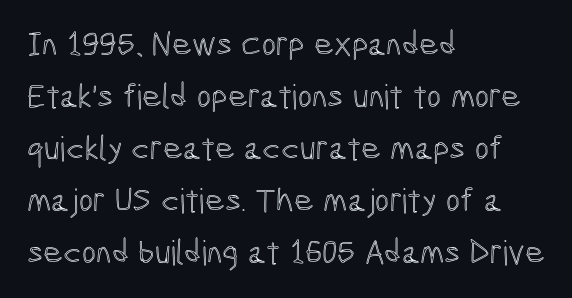
The image shows 34 px condensed type, upright; set left-aligned, normal line spacing (1.53x), normal letter spacing, not underlined; a medium x-height.
